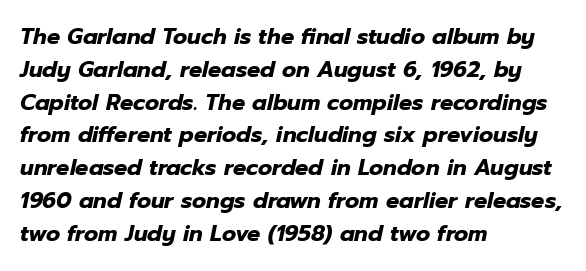
The line-height multiplier appears to be the usual default. Each word holds together tightly as a unit, with standard inter-letter gaps. Short and long lines alike share a common starting point at left. It's the slanting kind of type. The space beneath each line is pristine and unruled. As a designer I'd log this as weight 700, bold.
